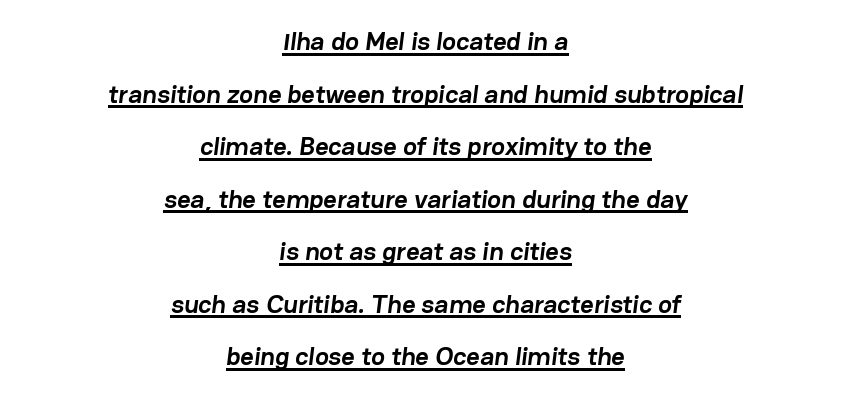
{"bold": "yes", "underline": "yes", "align": "center", "line_spacing": "loose", "line_spacing_ratio": 2.02, "letter_spacing": "normal", "letter_spacing_em": 0.0, "glyph_px": 26}
